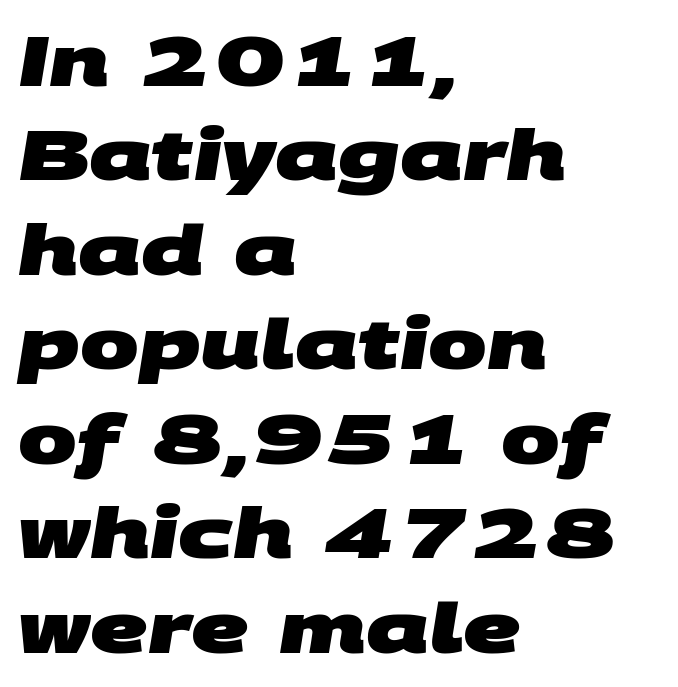
The tracking reads as untouched default to a designer's eye. The foot of each line stays bare and open. The type family on display is of the sans-serif kind. Students, this is bold: see how much ink each stroke carries. The space between consecutive lines is moderate. The rendering anchors every line to the left-hand side.
